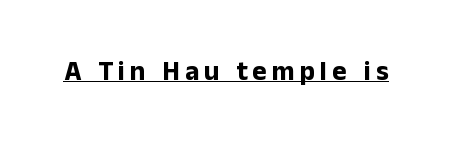
{"italic": "no", "bold": "yes", "underline": "yes", "glyph_px": 27}
